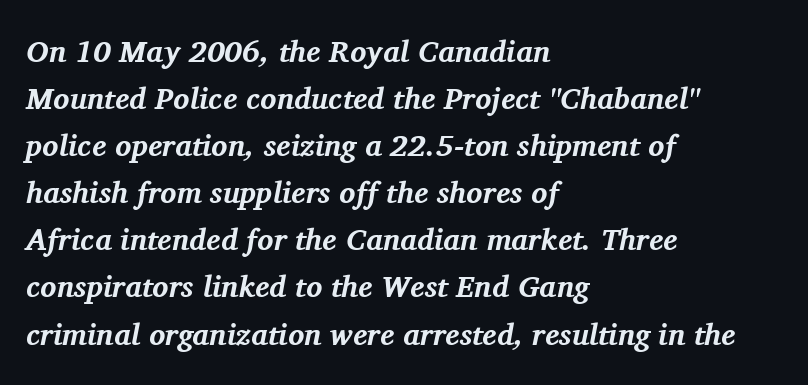
Q: Is the text bold? A: Yes.
Q: Is the text italic (slanted)? A: Yes, it leans right by about 11 degrees.
Q: Is the typeface a serif or a sans-serif typeface? A: Serif.
Q: Is the text underlined? A: No.
Q: How is the paragraph aligned? A: Left-aligned.
Q: Is the spacing between letters normal or unusually wide? A: Normal.
Q: Is the spacing between lines tight, normal or loose? A: Normal.
Q: Width (condensed, normal, or wide)? A: Normal.
Q: Stroke contrast? A: Medium.
Q: x-height? A: Medium.
Q: Monospaced? A: No.
